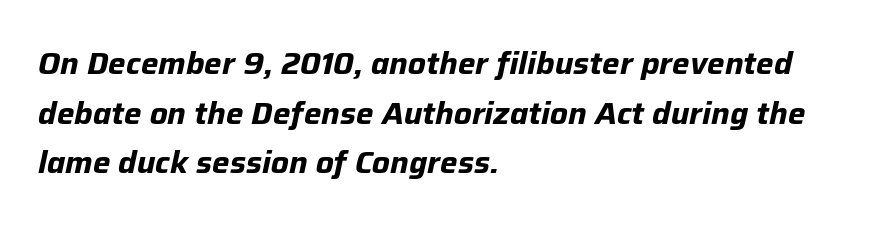
Q: Is the text bold? A: Yes.
Q: Is the text italic (slanted)? A: Yes, it leans right by about 12 degrees.
Q: Is the text underlined? A: No.
Q: How is the paragraph aligned? A: Left-aligned.
Q: Is the spacing between letters normal or unusually wide? A: Normal.
Q: Is the spacing between lines tight, normal or loose? A: Normal.
Q: Width (condensed, normal, or wide)? A: Normal.
Q: Stroke contrast? A: Low.
Q: x-height? A: Medium.
Q: Monospaced? A: No.
